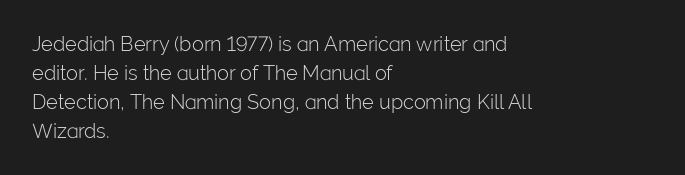
Q: Is the text bold? A: No.
Q: Is the text italic (slanted)? A: No, it is upright.
Q: Is the text underlined? A: No.
Q: How is the paragraph aligned? A: Left-aligned.
Q: Is the spacing between letters normal or unusually wide? A: Normal.
Q: Is the spacing between lines tight, normal or loose? A: Normal.
